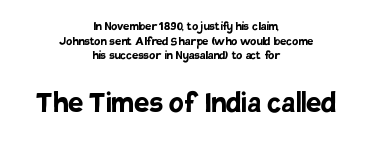
This is heavy type, rendered in bold. You could barely slide anything between these rows. The more generous point size was reserved for the lower chunk. Caption: multi-line text, centered on the measure. If you drew a line through each stem, it would be perfectly vertical. Stroke terminals: plain, sans-serif.
